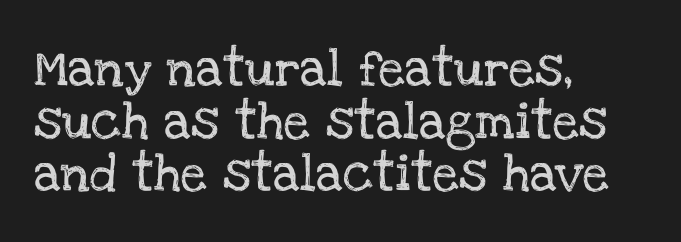
Baseline-to-baseline distance is the conventional proportion of letter height. Examine the stroke ends and you'll spot serifs. This rendering uses left alignment, leaving the right contour irregular. The passage shown is not underscored anywhere.
